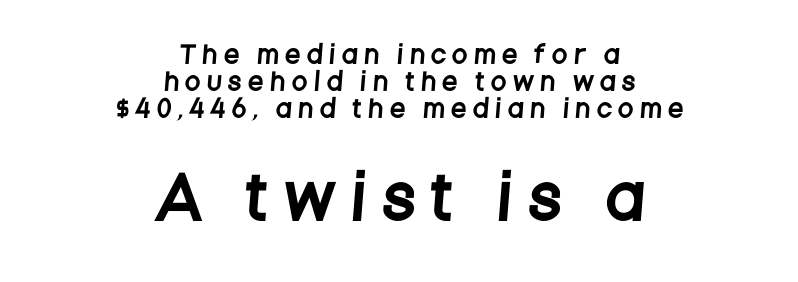
These lines are rendered in a variable-pitch font. Are there feet on the stems? There aren't — it's a sans. Characters follow at a spacing far wider than the type designer built in. Look at the glyph heights: the lower group is clearly the bigger setting. The compositor balanced each line on the midline.
